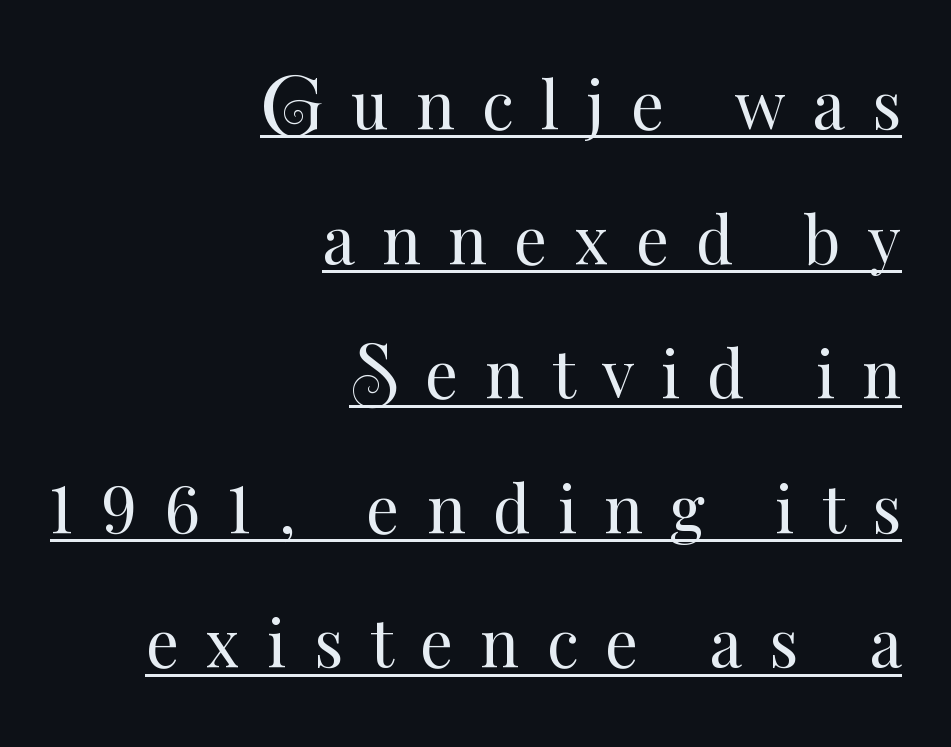
Q: Is the text bold? A: No.
Q: Is the text italic (slanted)? A: No, it is upright.
Q: Is the text underlined? A: Yes.
Q: How is the paragraph aligned? A: Right-aligned.
Q: Is the spacing between letters normal or unusually wide? A: Unusually wide.
Q: Is the spacing between lines tight, normal or loose? A: Loose.
Q: Width (condensed, normal, or wide)? A: Normal.
Q: Stroke contrast? A: Medium.
Q: x-height? A: Small.
Q: Monospaced? A: No.
